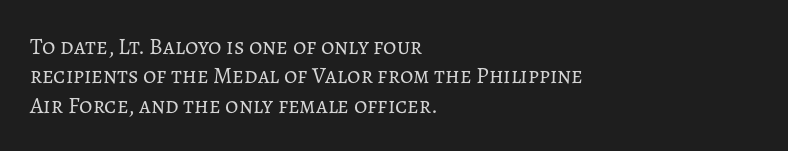
It's the straight-up-and-down kind of type. The face used here is rendered with its standard letterfit. The setting favours the left margin, as ordinary paragraphs usually do. This is not heavy type; no bold has been used. Interline gaps are of average width in this sample.
